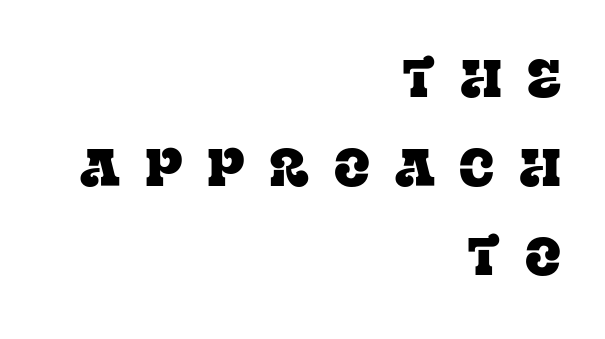
Quick note: interline space is typical. Vertical strokes here are truly vertical. Which margin do the lines hug? The right one — the left edge is uneven. The glyphs in this specimen are seriffed. Think of a printed novel: that variable character pitch is what you see here. The zone under the glyphs is completely vacant.
